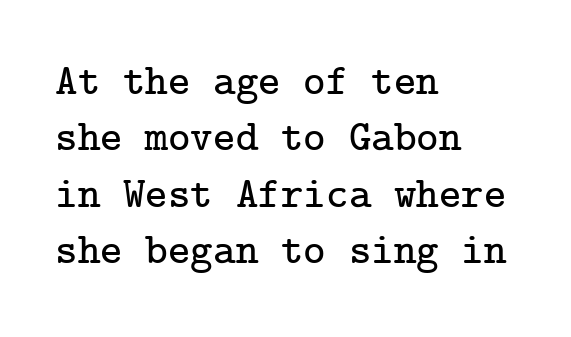
Regarding serifs, this sample has them. Anything drawn beneath the words? Only blank space. Is the block centered? No — it sits flush against the left margin. What's the leading like? Ordinary, nothing unusual. A typesetter would mark this as roman, not italic. How are the letters spaced? Ordinarily, with no added tracking.
